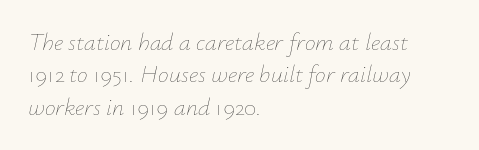
Q: Is the text bold? A: No.
Q: Is the text italic (slanted)? A: Yes, it leans right by about 12 degrees.
Q: Is the text underlined? A: No.
Q: How is the paragraph aligned? A: Left-aligned.
Q: Is the spacing between letters normal or unusually wide? A: Normal.
Q: Is the spacing between lines tight, normal or loose? A: Normal.
